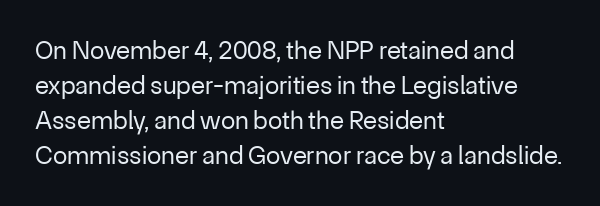
Q: Is the text bold? A: No.
Q: Is the text italic (slanted)? A: No, it is upright.
Q: Is the text underlined? A: No.
Q: How is the paragraph aligned? A: Left-aligned.
Q: Is the spacing between letters normal or unusually wide? A: Normal.
Q: Is the spacing between lines tight, normal or loose? A: Normal.
